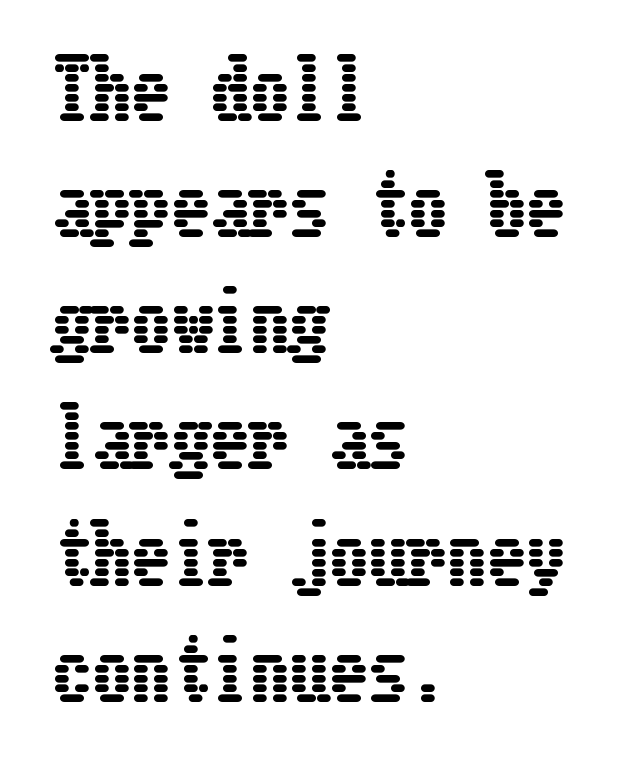
The image shows 79 px condensed type, upright; set left-aligned, normal line spacing (1.47x), normal letter spacing, not underlined; low stroke contrast and a medium x-height.
